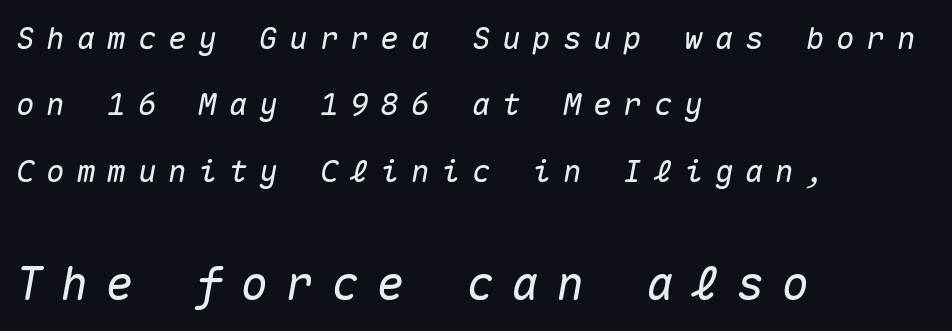
The image shows 46 px text type, italic (leaning right), monospaced; set left-aligned, loose line spacing (2.14x), unusually wide letter spacing (+0.38 em), not underlined; the second (bottom) block is 1.48x larger; medium stroke contrast and a medium x-height.
